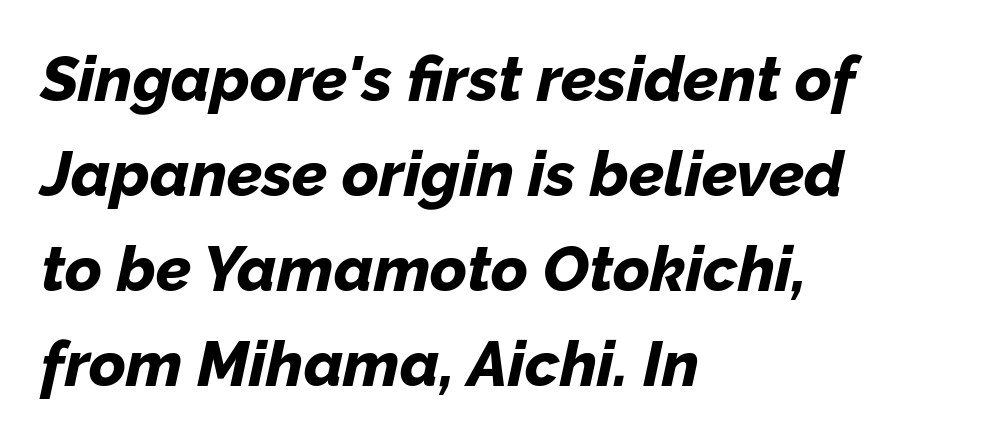
The image shows 63 px bold type, italic (leaning right); set left-aligned, normal line spacing (1.51x), normal letter spacing, not underlined; low stroke contrast and a medium x-height.
